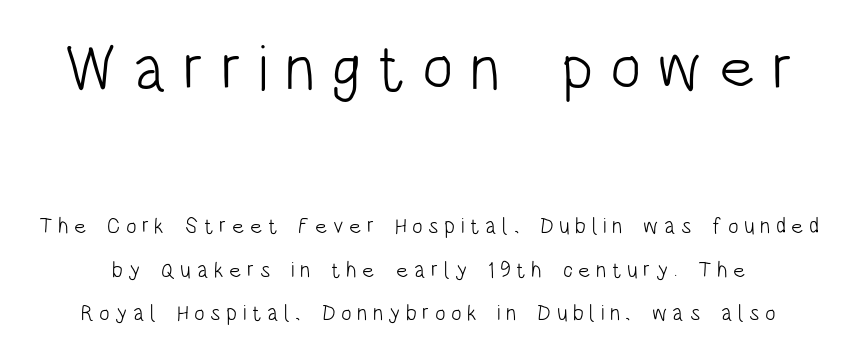
{"serif": "no", "italic": "no", "bold": "no", "weight": "light", "width": "condensed", "stroke_contrast": "low", "x_height": "large", "monospaced": "no", "underline": "no", "line_spacing": "loose", "line_spacing_ratio": 1.96, "letter_spacing": "wide", "letter_spacing_em": 0.25, "larger_block": "first", "size_ratio": 2.95, "glyph_px": 65}
